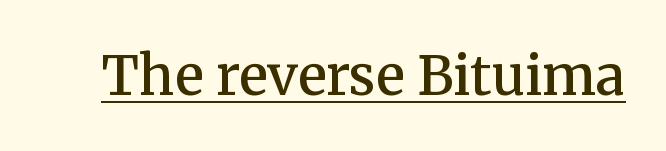
The image shows 54 px semibold serif type, upright; set normal letter spacing, underlined; medium stroke contrast and a medium x-height.
